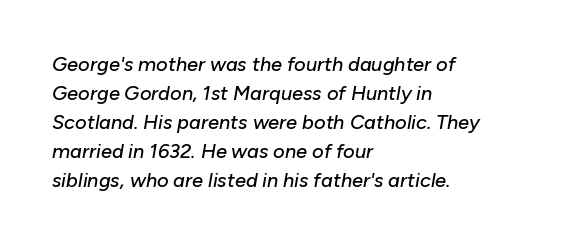
Italic: yes, the glyphs are oblique. No word sits above an underline. Line starts are locked; line ends wander. The letters sit at their default tracking, neither squeezed nor spread. Reading down the column, the eye jumps a familiar distance to each next line.
